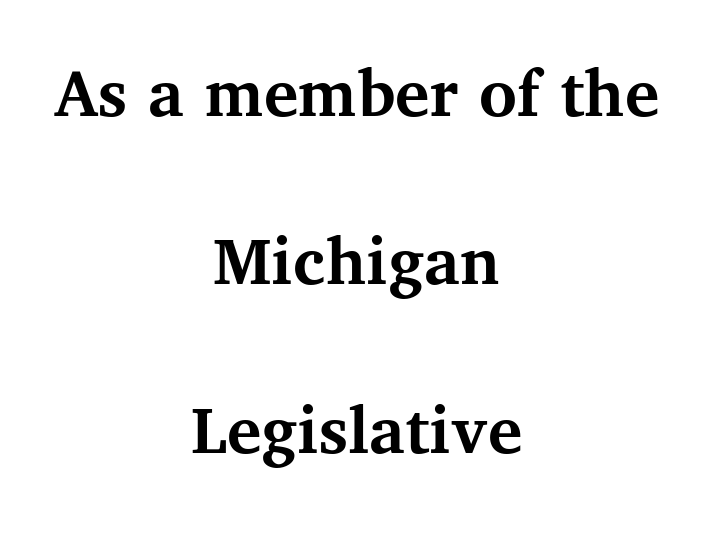
Q: Is the text bold? A: Yes.
Q: Is the text italic (slanted)? A: No, it is upright.
Q: Is the typeface a serif or a sans-serif typeface? A: Serif.
Q: Is the text underlined? A: No.
Q: How is the paragraph aligned? A: Centered.
Q: Is the spacing between letters normal or unusually wide? A: Normal.
Q: Is the spacing between lines tight, normal or loose? A: Loose.
Q: Width (condensed, normal, or wide)? A: Normal.
Q: Stroke contrast? A: Medium.
Q: x-height? A: Medium.
Q: Monospaced? A: No.
